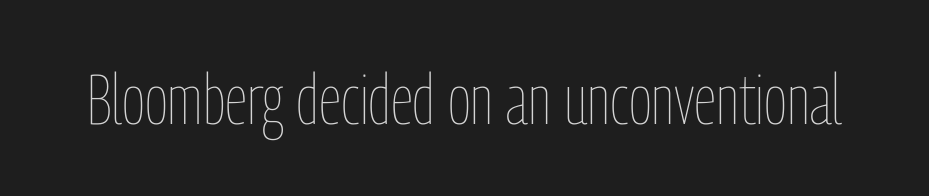
{"italic": "no", "bold": "no", "weight": "thin", "width": "condensed", "stroke_contrast": "low", "x_height": "medium", "monospaced": "no", "underline": "no", "letter_spacing": "normal", "letter_spacing_em": 0.0, "glyph_px": 71}
